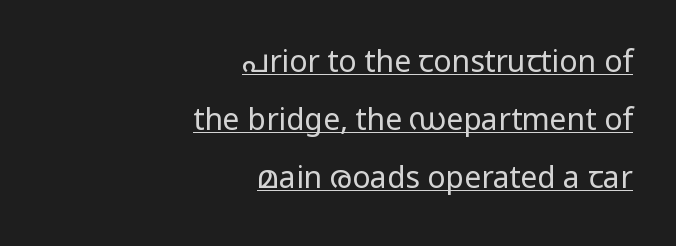
{"serif": "no", "italic": "no", "bold": "no", "weight": "regular", "width": "normal", "stroke_contrast": "low", "x_height": "medium", "monospaced": "no", "underline": "yes", "align": "right", "line_spacing": "loose", "line_spacing_ratio": 1.94, "letter_spacing": "normal", "letter_spacing_em": 0.0, "glyph_px": 30}
